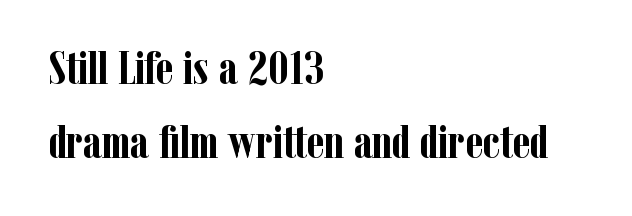
Rule under the text: the space is simply empty. The paragraph shown leans on its left margin. The glyphs have the mass of a bold cut. Ordinary non-slanted type is in use. A typesetter would call this proportional, since set widths differ per character. Type style note: has serifs.
